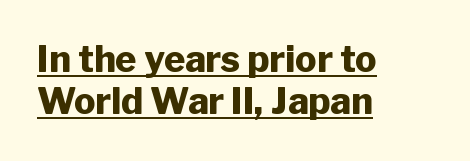
Short note: letters normally spaced. Grotesque or geometric, the face here clearly has no serifs. Style check: upright. The rendering uses natural spacing where letterforms have individual widths. A typographer would call this underscored text. Compared with an ordinary text face, these strokes are far heavier — a full bold.
